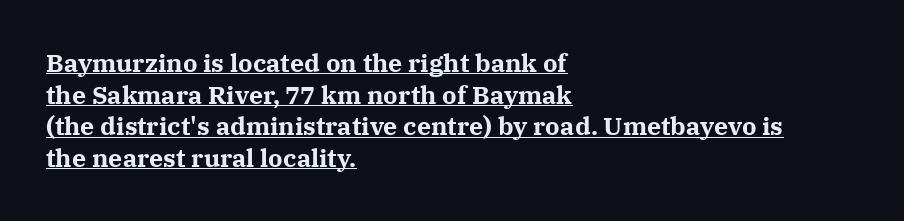
The image shows 25 px bold type, upright; set left-aligned, normal line spacing (1.27x), normal letter spacing, underlined.
